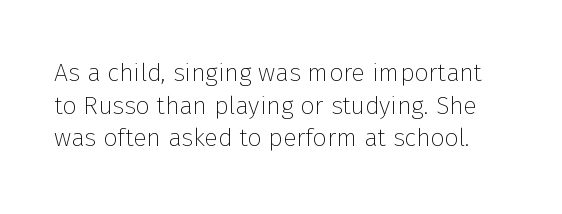
The typography opts for an upright posture over an oblique one. Notice how descenders clear the ascenders below comfortably — that's standard leading. Is the type heavy? It reads as light-to-regular instead. The area under the type is left untouched. The face used here is rendered with its standard letterfit.
